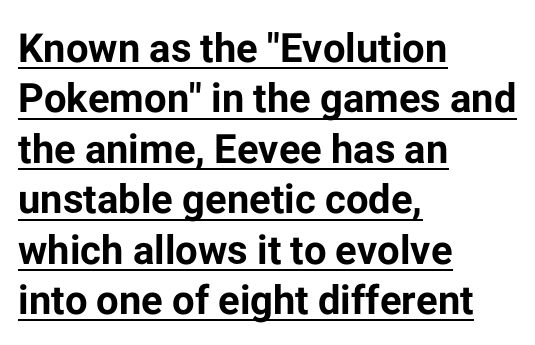
Q: Is the text bold? A: Yes.
Q: Is the text italic (slanted)? A: No, it is upright.
Q: Is the typeface a serif or a sans-serif typeface? A: Sans-serif.
Q: Is the text underlined? A: Yes.
Q: How is the paragraph aligned? A: Left-aligned.
Q: Is the spacing between letters normal or unusually wide? A: Normal.
Q: Is the spacing between lines tight, normal or loose? A: Normal.
Q: Width (condensed, normal, or wide)? A: Normal.
Q: Stroke contrast? A: Low.
Q: x-height? A: Medium.
Q: Monospaced? A: No.
